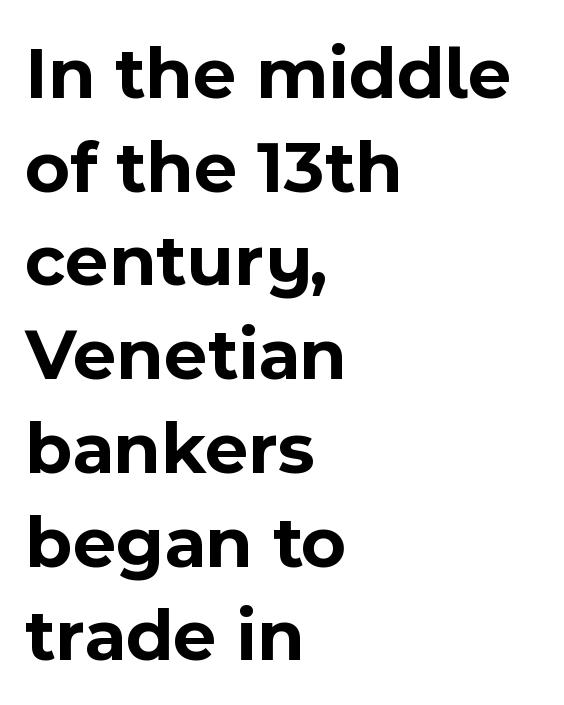
Q: Is the text bold? A: Yes.
Q: Is the text italic (slanted)? A: No, it is upright.
Q: Is the typeface a serif or a sans-serif typeface? A: Sans-serif.
Q: Is the text underlined? A: No.
Q: How is the paragraph aligned? A: Left-aligned.
Q: Is the spacing between letters normal or unusually wide? A: Normal.
Q: Is the spacing between lines tight, normal or loose? A: Normal.
Q: Width (condensed, normal, or wide)? A: Normal.
Q: x-height? A: Medium.
Q: Monospaced? A: No.
